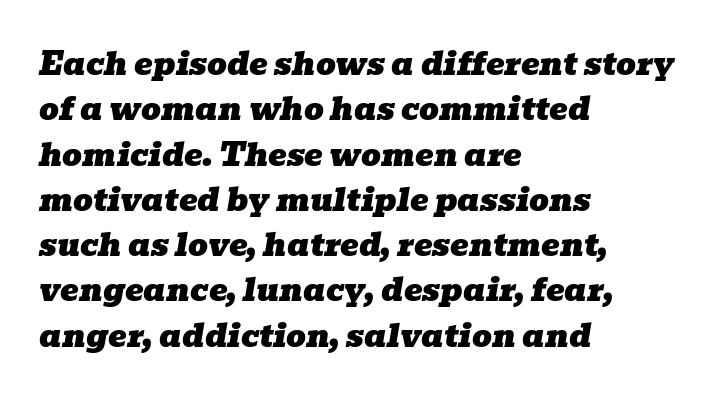
Line starts are locked; line ends wander. The text was rendered using a seriffed face with decorative stroke endings. Tracking here is standard; glyphs follow each other at the usual distance. The string is rendered with underlining switched off. There's an unmistakable incline to the writing here. Here the designer chose a conventional face with non-uniform glyph widths.
